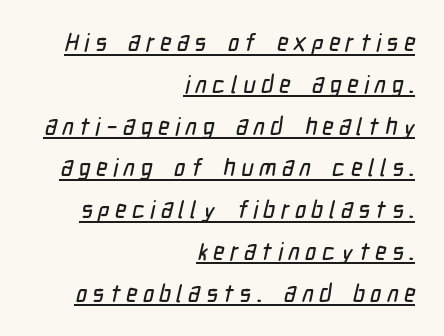
The rendering uses the underline text-decoration. In CSS terms this would be text-align: right. Glyph-to-glyph distance is far greater than everyday printed text.
